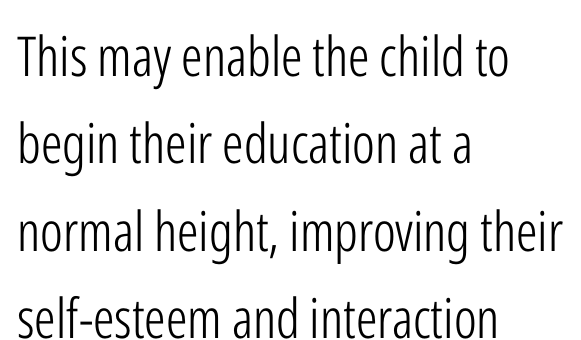
The image shows 55 px light, condensed sans-serif type, upright; set left-aligned, normal line spacing (1.59x), normal letter spacing, not underlined; low stroke contrast and a medium x-height.
